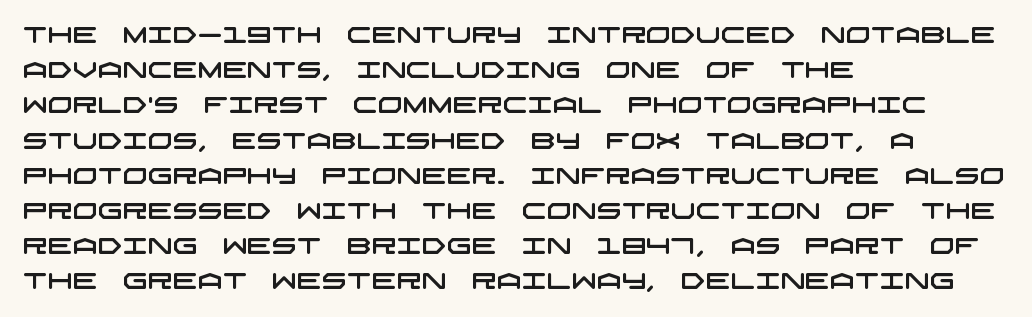
Default kerning and tracking; the words read as compact shapes. No word sits above an underline. This sample keeps an unexceptional amount of space between lines. Horizontal alignment here is leftward, the default for most running prose.
